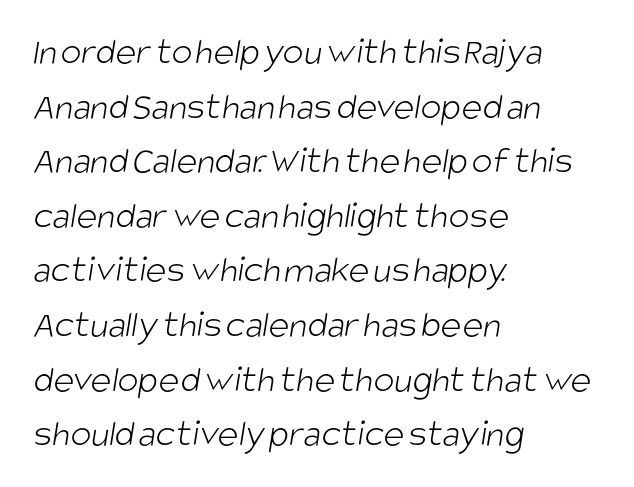
{"serif": "no", "bold": "no", "weight": "light", "width": "condensed", "stroke_contrast": "low", "x_height": "large", "monospaced": "no", "underline": "no", "align": "left", "line_spacing": "normal", "line_spacing_ratio": 1.4, "letter_spacing": "normal", "letter_spacing_em": 0.0, "glyph_px": 39}
